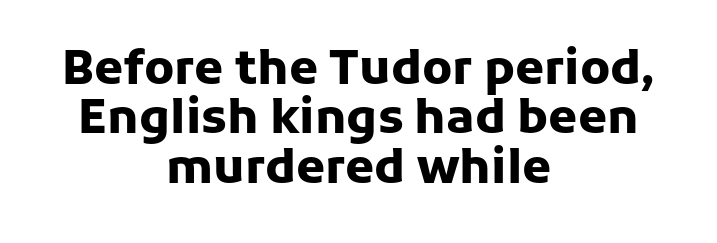
{"serif": "no", "italic": "no", "bold": "yes", "weight": "heavy", "width": "normal", "stroke_contrast": "low", "x_height": "medium", "monospaced": "no", "underline": "no", "align": "center", "line_spacing": "tight", "line_spacing_ratio": 1.05, "letter_spacing": "normal", "letter_spacing_em": 0.0, "glyph_px": 47}
